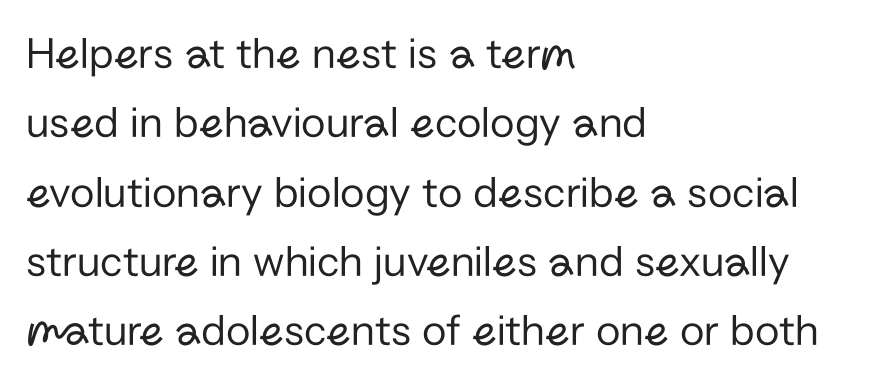
Tracking value appears to be zero — textbook default spacing. Each new line begins a customary step beneath the previous one. The letters look calm and open, with moderate or lighter stems. The gap between lines stays unmarked.
